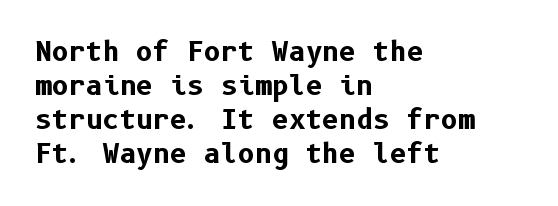
{"italic": "no", "bold": "yes", "underline": "no", "align": "left", "line_spacing": "normal", "line_spacing_ratio": 1.31, "letter_spacing": "normal", "letter_spacing_em": 0.0, "glyph_px": 26}
